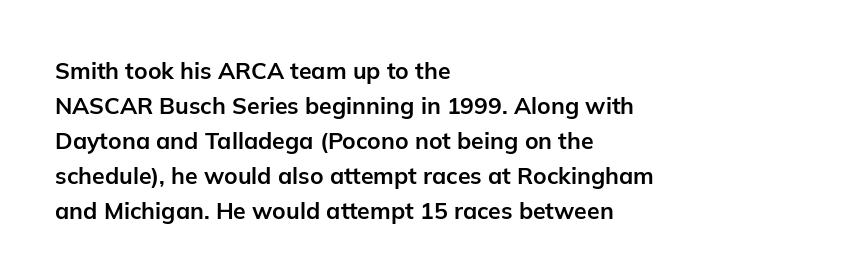
{"italic": "no", "bold": "yes", "underline": "no", "align": "left", "line_spacing": "normal", "line_spacing_ratio": 1.52, "letter_spacing": "normal", "letter_spacing_em": 0.0, "glyph_px": 23}
